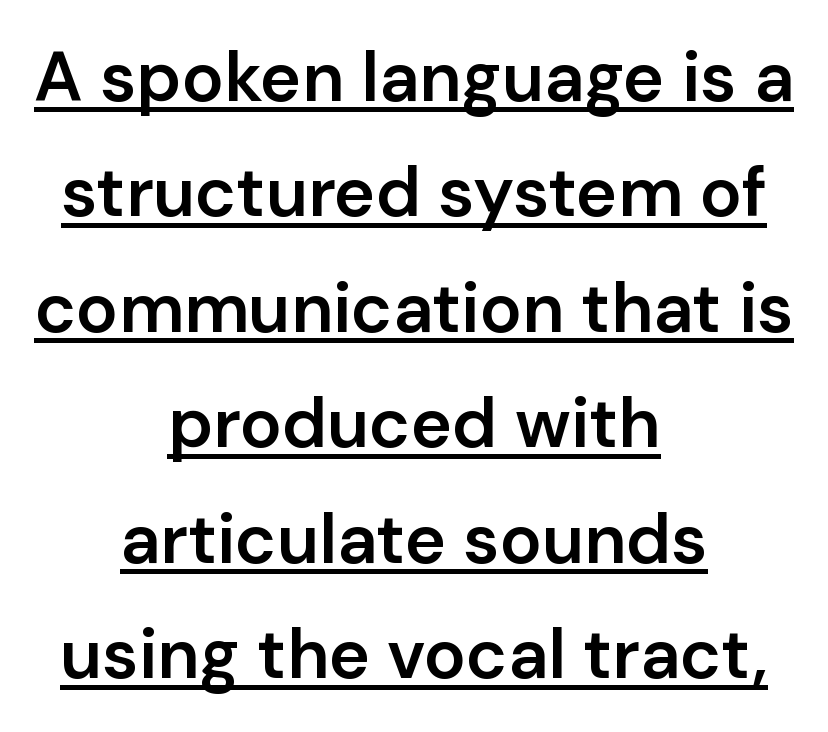
This rendering leaves character spacing at its baseline value. Regarding serifs, this sample does without them. Unlike italic type, these characters show no tilt at all. Whoever set this chose a conventional vertical rhythm.
